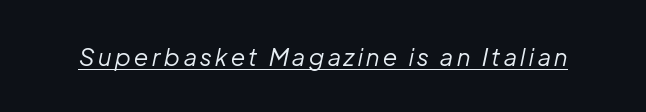
Q: Is the text bold? A: No.
Q: Is the text italic (slanted)? A: Yes, it leans right by about 12 degrees.
Q: Is the text underlined? A: Yes.
